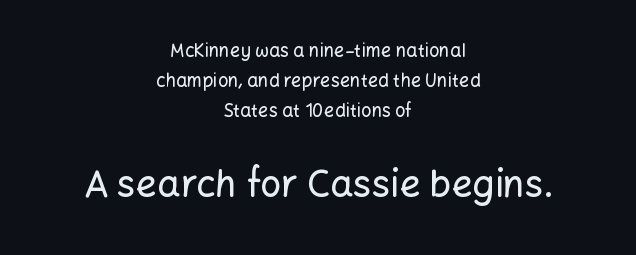
The image shows 37 px sans-serif type, upright; set centered, normal line spacing (1.68x), normal letter spacing, not underlined; the second (bottom) block is 2.06x larger; low stroke contrast and a medium x-height.
